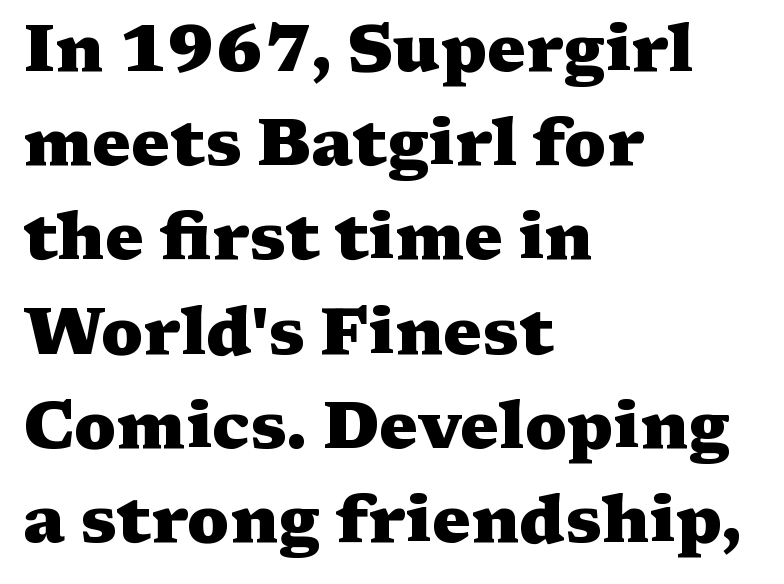
The image shows 65 px heavy, wide serif type, upright; set left-aligned, normal line spacing (1.45x), normal letter spacing, not underlined; medium stroke contrast and a medium x-height.
